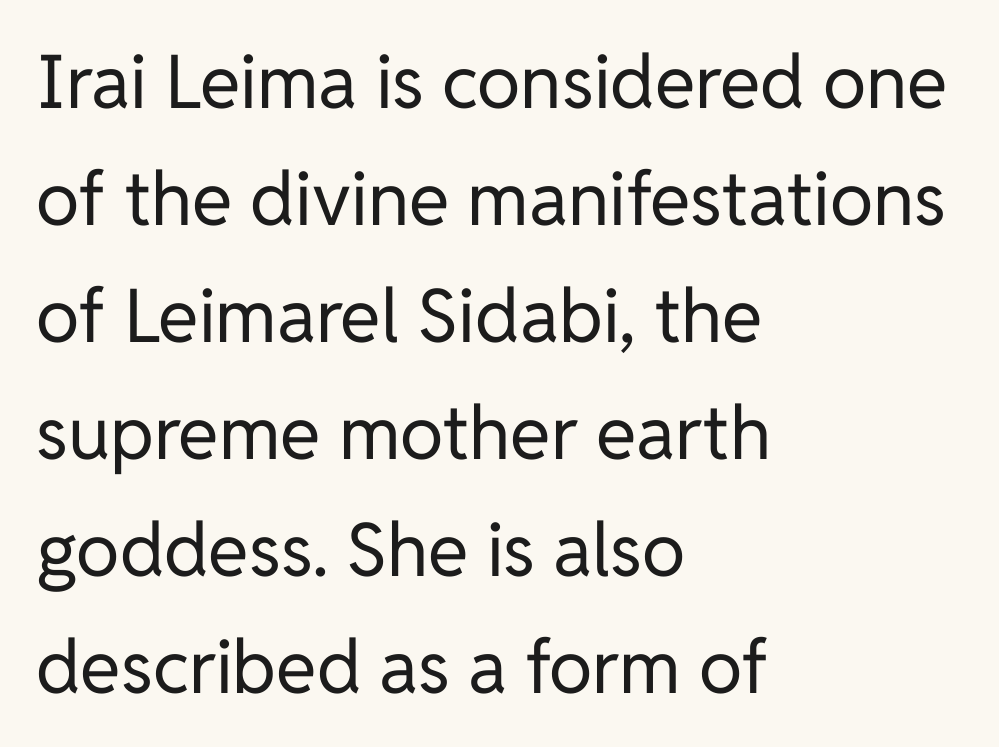
The image shows 74 px regular-weight sans-serif type, upright; set left-aligned, normal line spacing (1.58x), normal letter spacing, not underlined; low stroke contrast and a medium x-height.
